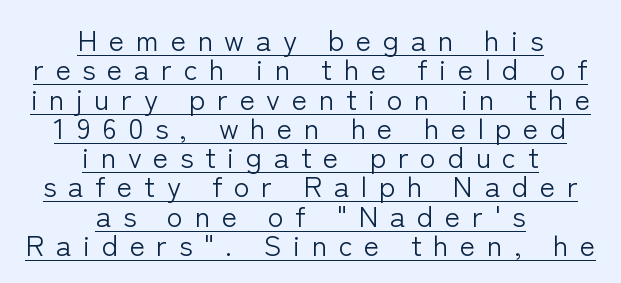
Q: Is the text bold? A: No.
Q: Is the text italic (slanted)? A: No, it is upright.
Q: Is the typeface a serif or a sans-serif typeface? A: Sans-serif.
Q: Is the text underlined? A: Yes.
Q: How is the paragraph aligned? A: Centered.
Q: Is the spacing between letters normal or unusually wide? A: Unusually wide.
Q: Is the spacing between lines tight, normal or loose? A: Tight.
Q: Width (condensed, normal, or wide)? A: Normal.
Q: Stroke contrast? A: Low.
Q: x-height? A: Medium.
Q: Monospaced? A: No.
